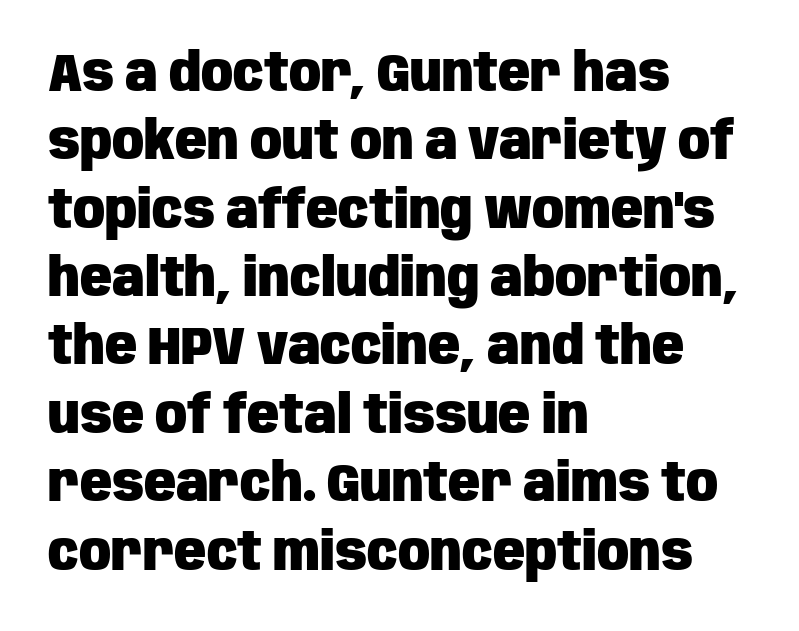
The image shows 53 px heavy, condensed sans-serif type, upright; set left-aligned, normal line spacing (1.29x), normal letter spacing, not underlined; low stroke contrast and a large x-height.
